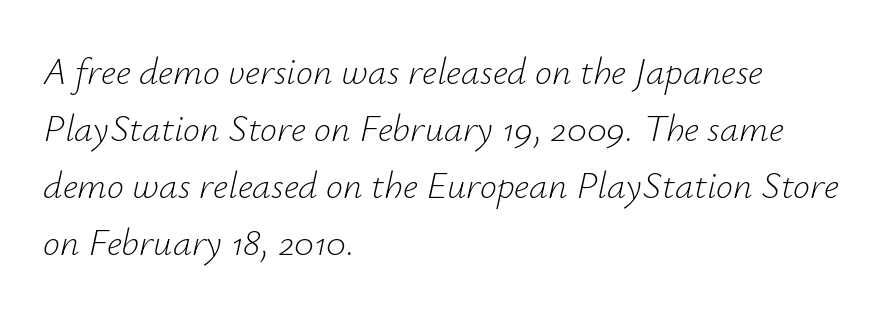
{"italic": "yes", "lean": "right", "slant_degrees": 12, "bold": "no", "weight": "light", "width": "normal", "stroke_contrast": "low", "x_height": "small", "monospaced": "no", "underline": "no", "align": "left", "line_spacing": "normal", "line_spacing_ratio": 1.5, "letter_spacing": "normal", "letter_spacing_em": 0.0, "glyph_px": 38}
